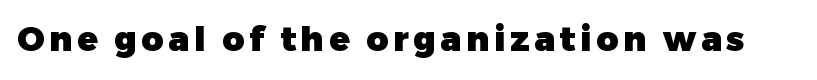
Think of a printed novel: that variable character pitch is what you see here. Its strokes are broad and dark, the hallmark of bold type. What kind of face is this? One without serifs — a sans. Check the space under the baseline: it is left empty. The letters stand upright; this is a roman face.
